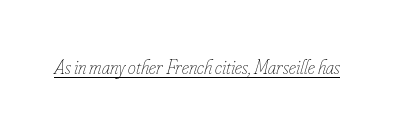
The image shows 20 px text type, italic (leaning right); set normal letter spacing, underlined.
